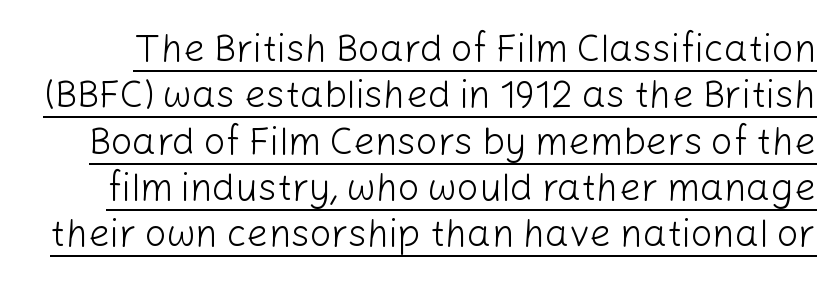
The image shows 38 px light sans-serif type, upright; set line spacing 1.22x, normal letter spacing, underlined; low stroke contrast and a medium x-height.
